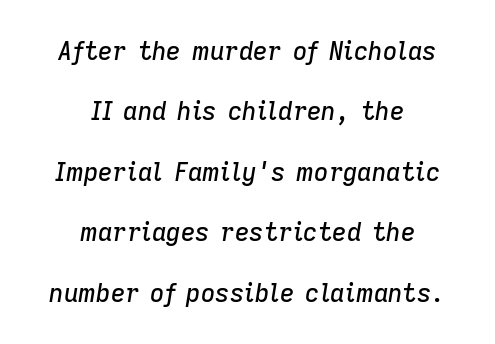
The image shows 25 px text type, italic (leaning right); set centered, loose line spacing (2.42x), normal letter spacing, not underlined.
